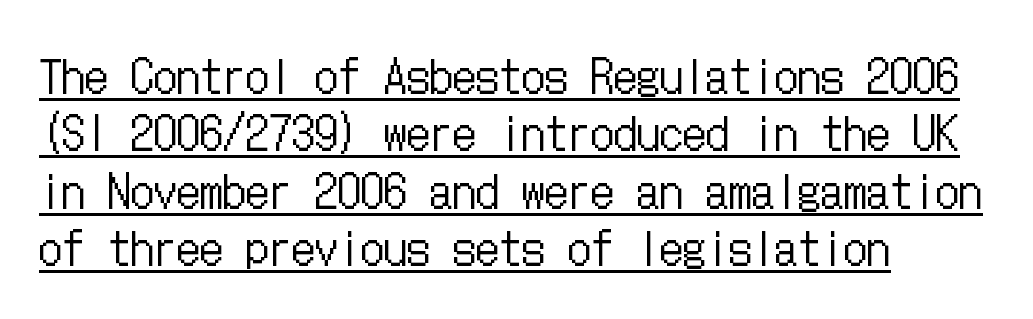
The image shows 46 px regular-weight, condensed type, upright; set left-aligned, normal line spacing (1.25x), normal letter spacing, underlined; low stroke contrast and a medium x-height.
